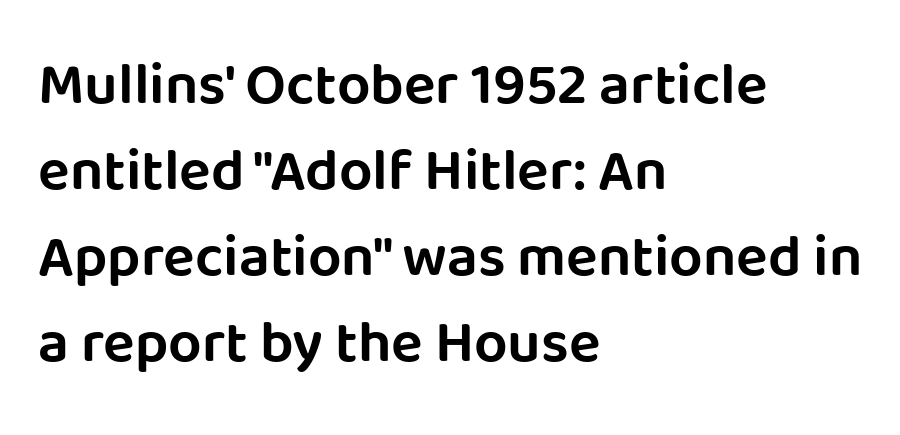
{"serif": "no", "italic": "no", "width": "normal", "stroke_contrast": "low", "x_height": "large", "monospaced": "no", "underline": "no", "align": "left", "line_spacing": "normal", "line_spacing_ratio": 1.46, "letter_spacing": "normal", "letter_spacing_em": 0.0, "glyph_px": 59}
